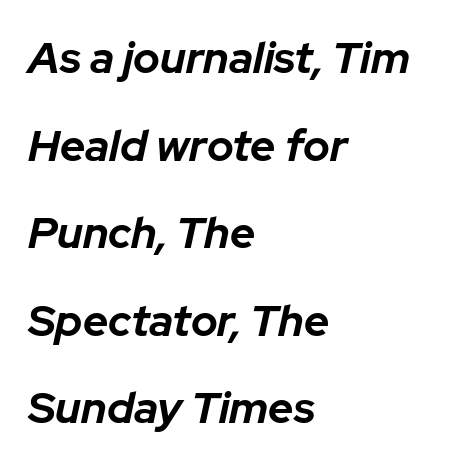
Q: Is the text bold? A: Yes.
Q: Is the text italic (slanted)? A: Yes, it leans right by about 12 degrees.
Q: Is the text underlined? A: No.
Q: How is the paragraph aligned? A: Left-aligned.
Q: Is the spacing between letters normal or unusually wide? A: Normal.
Q: Is the spacing between lines tight, normal or loose? A: Loose.
Q: Width (condensed, normal, or wide)? A: Normal.
Q: Stroke contrast? A: Low.
Q: x-height? A: Medium.
Q: Monospaced? A: No.
